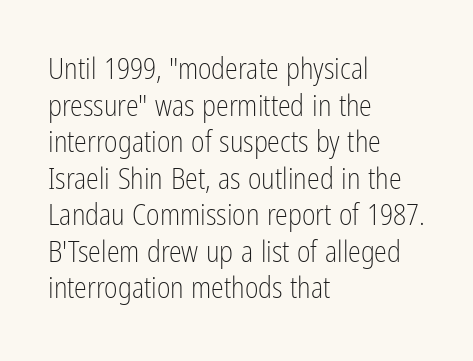
Character widths vary here, with narrow letters taking less room than wide ones. Nobody drew a line under any word here. Stems here are at most as thick as an everyday book face. No extra tracking has been applied to these lines.
